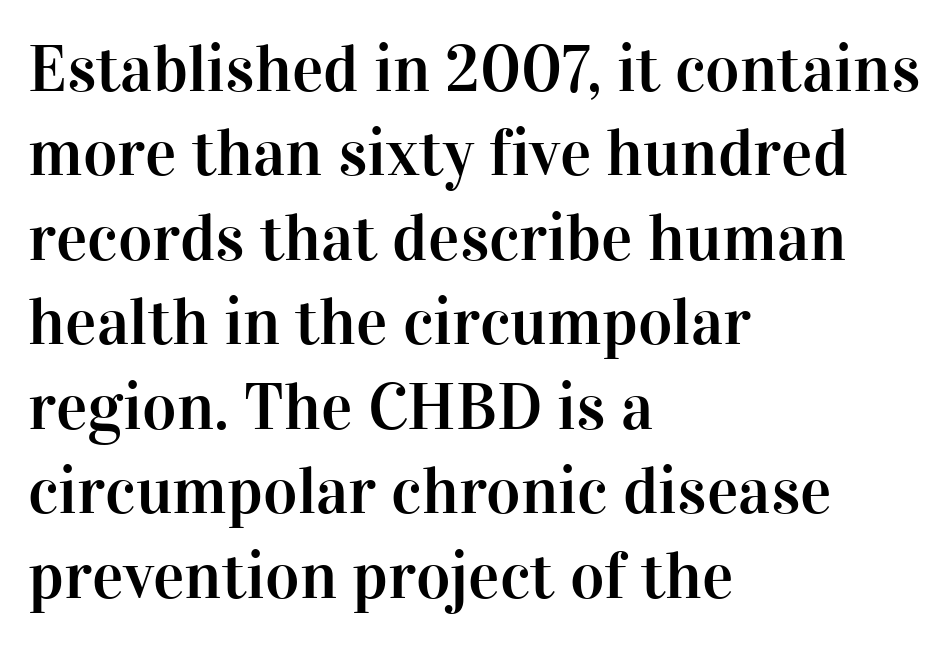
Decoration check: the copy has no underline. A typesetter would label this face a serif. Posture: upright roman. Line beginnings align vertically; line endings do not. Glyph-to-glyph distance matches everyday printed text. You could not count columns in this text — the font is proportionally spaced.
